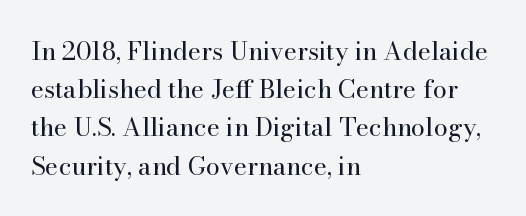
Q: Is the text bold? A: No.
Q: Is the text italic (slanted)? A: No, it is upright.
Q: Is the text underlined? A: No.
Q: How is the paragraph aligned? A: Left-aligned.
Q: Is the spacing between letters normal or unusually wide? A: Normal.
Q: Is the spacing between lines tight, normal or loose? A: Normal.
